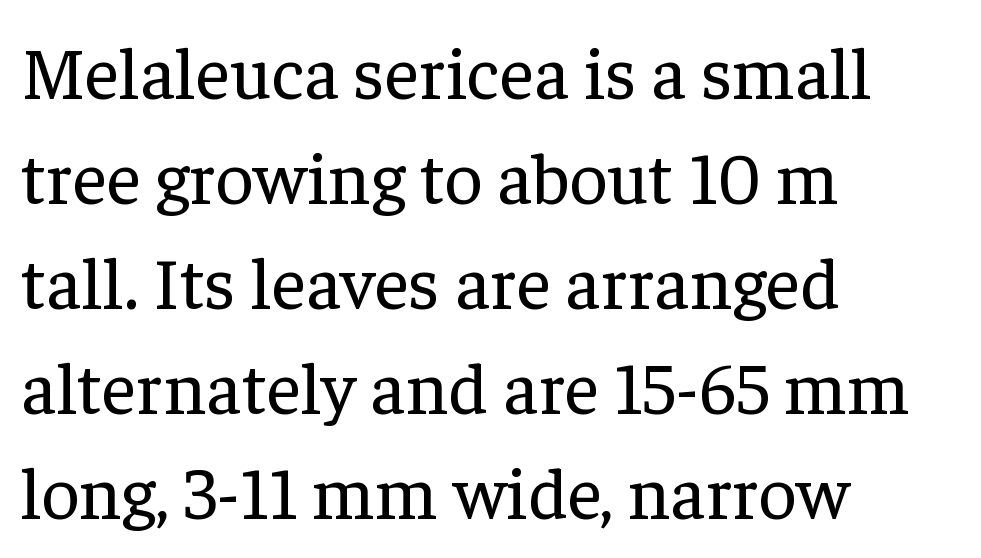
{"serif": "yes", "italic": "no", "bold": "no", "weight": "regular", "width": "normal", "stroke_contrast": "low", "x_height": "medium", "monospaced": "no", "underline": "no", "align": "left", "line_spacing": "normal", "line_spacing_ratio": 1.42, "letter_spacing": "normal", "letter_spacing_em": 0.0, "glyph_px": 74}
